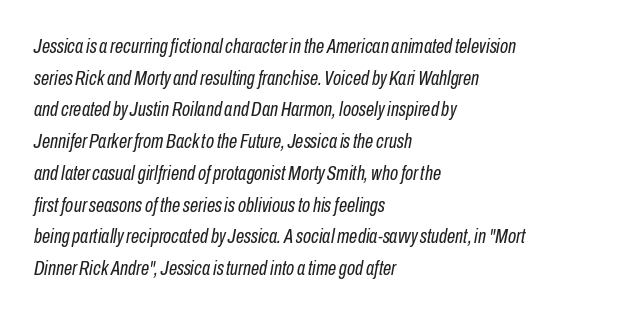
{"italic": "yes", "lean": "right", "slant_degrees": 10, "bold": "no", "underline": "no", "align": "left", "line_spacing": "normal", "line_spacing_ratio": 1.51, "letter_spacing": "normal", "letter_spacing_em": 0.0, "glyph_px": 21}
